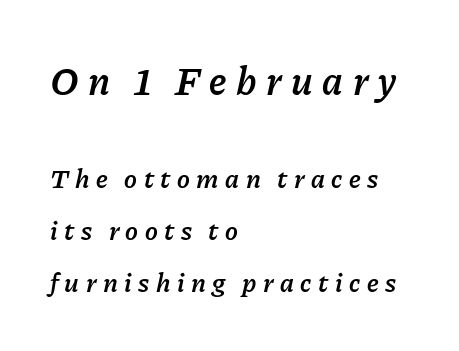
The image shows 40 px semibold type, italic (leaning right); set left-aligned, loose line spacing (1.91x), unusually wide letter spacing (+0.24 em), not underlined; the first (top) block is 1.48x larger; low stroke contrast and a medium x-height.
